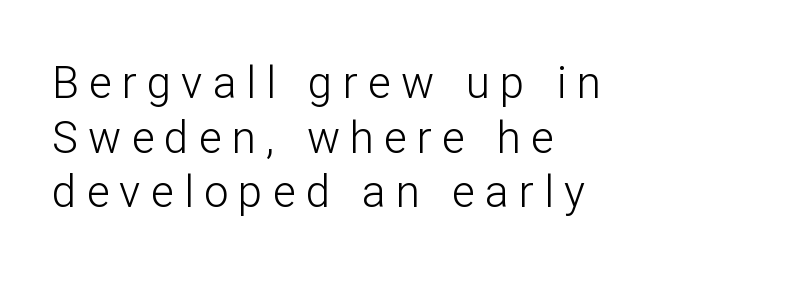
The image shows 44 px light sans-serif type, upright; set left-aligned, line spacing 1.24x, unusually wide letter spacing (+0.23 em), not underlined; low stroke contrast and a medium x-height.
